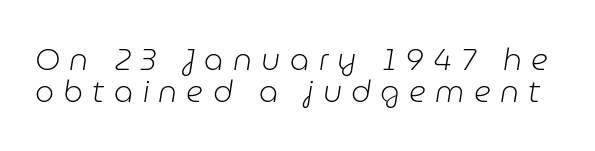
The image shows 30 px light type, italic (leaning right); set tight line spacing (1.06x), unusually wide letter spacing (+0.31 em), not underlined; low stroke contrast and a medium x-height.
